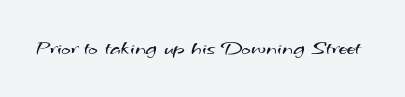
Think standard paragraph weight, or any step lighter than that. Spacing between characters is what you'd get straight out of the box. The space directly below the letters is spotless.
